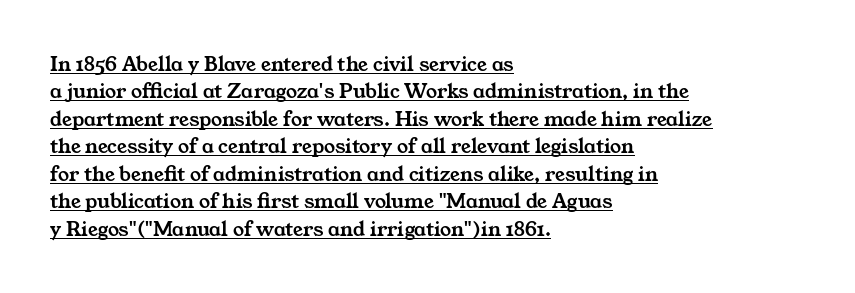
These lines sit exactly where default settings would place them. Short and long lines alike share a common starting point at left. How are the letters spaced? Ordinarily, with no added tracking. The words here are underlined.
